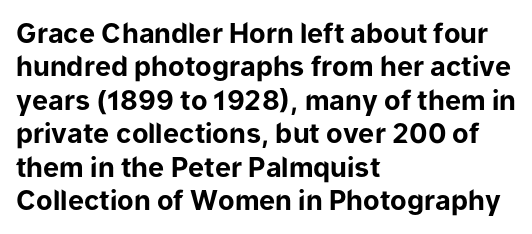
The image shows 27 px bold type, upright; set left-aligned, line spacing 1.24x, normal letter spacing, not underlined.
